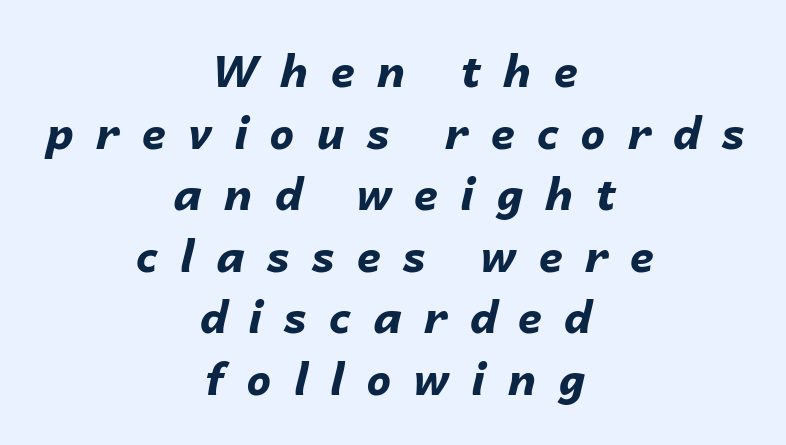
{"italic": "yes", "lean": "right", "slant_degrees": 14, "bold": "yes", "weight": "bold", "width": "normal", "stroke_contrast": "low", "x_height": "medium", "monospaced": "no", "underline": "no", "align": "center", "line_spacing": "normal", "line_spacing_ratio": 1.4, "letter_spacing": "wide", "letter_spacing_em": 0.5, "glyph_px": 44}
